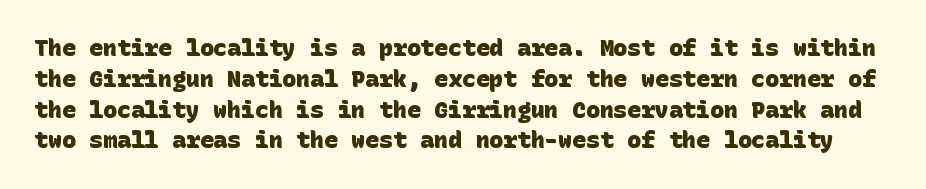
The image shows 23 px bold type; set normal line spacing (1.34x), normal letter spacing, not underlined.
